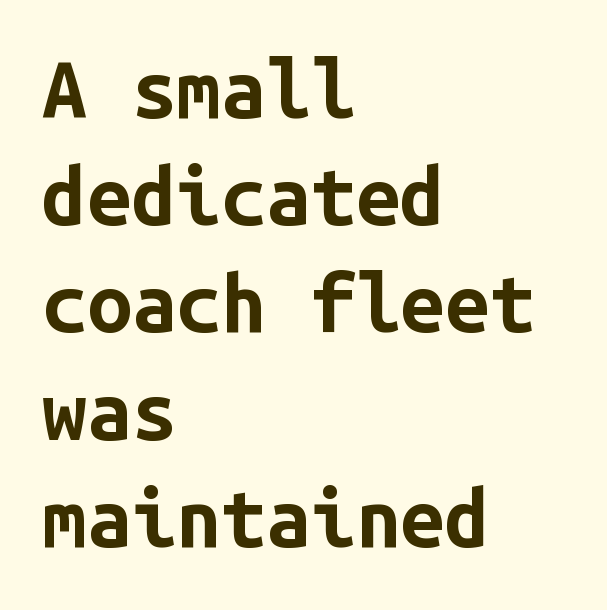
This is sans-serif lettering, the kind often seen on screens and signage. Leftover space on each line is placed entirely after the last word. Standard letterfit; no display-style spreading of the glyphs. Check the space under the baseline: it is left empty. Thick stems and heavy bowls — unmistakably bold. Looks like terminal output: every glyph gets an equal slot.
